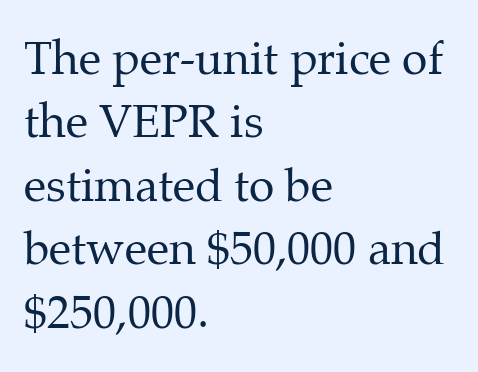
{"serif": "yes", "italic": "no", "bold": "no", "weight": "regular", "width": "normal", "stroke_contrast": "medium", "x_height": "medium", "monospaced": "no", "underline": "no", "align": "left", "line_spacing": "normal", "line_spacing_ratio": 1.38, "letter_spacing": "normal", "letter_spacing_em": 0.0, "glyph_px": 46}
